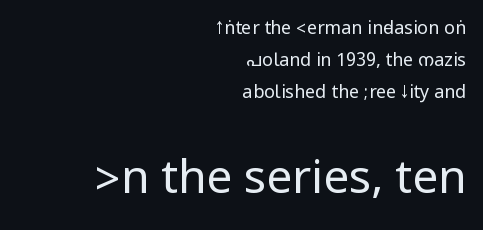
Q: Is the text bold? A: No.
Q: Is the text italic (slanted)? A: No, it is upright.
Q: Is the typeface a serif or a sans-serif typeface? A: Sans-serif.
Q: Is the text underlined? A: No.
Q: How is the paragraph aligned? A: Right-aligned.
Q: Is the spacing between letters normal or unusually wide? A: Normal.
Q: Which block of text is set in a larger size, the first (top) or the second (bottom)? A: The second (bottom) one.
Q: Width (condensed, normal, or wide)? A: Condensed.
Q: Stroke contrast? A: Low.
